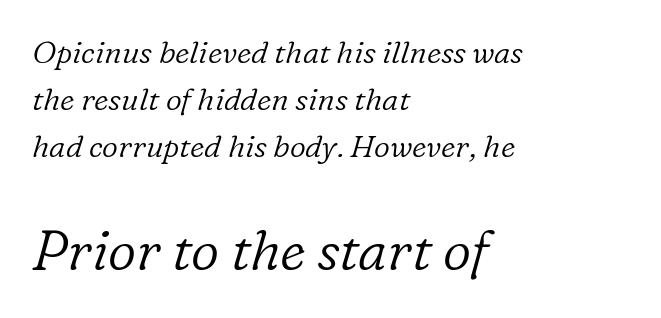
The image shows 55 px light serif type, italic (leaning right); set left-aligned, normal line spacing (1.51x), normal letter spacing, not underlined; the second (bottom) block is 1.77x larger; low stroke contrast and a medium x-height.
